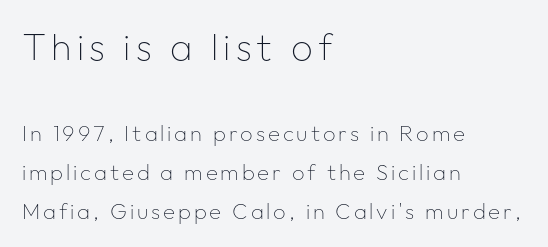
The image shows 38 px thin sans-serif type, upright; set left-aligned, line spacing 1.76x, not underlined; the first (top) block is 1.73x larger; low stroke contrast and a medium x-height.
